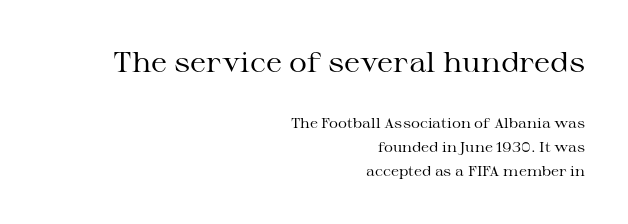
A typesetter would call this proportional, since set widths differ per character. The passage shown is not underscored anywhere. The designer went with a serif here, giving each stem small feet. The text block is weighted toward the right margin, trailing off unevenly leftward. The more generous point size was reserved for the upper chunk. Quick note: not italic, upright.
